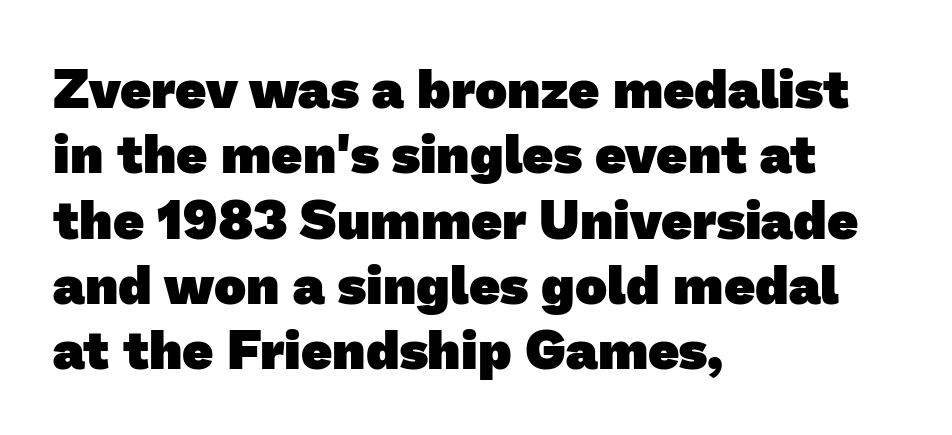
{"serif": "no", "bold": "yes", "weight": "heavy", "width": "normal", "stroke_contrast": "low", "x_height": "medium", "monospaced": "no", "underline": "no", "align": "left", "line_spacing_ratio": 1.21, "letter_spacing": "normal", "letter_spacing_em": 0.0, "glyph_px": 54}
